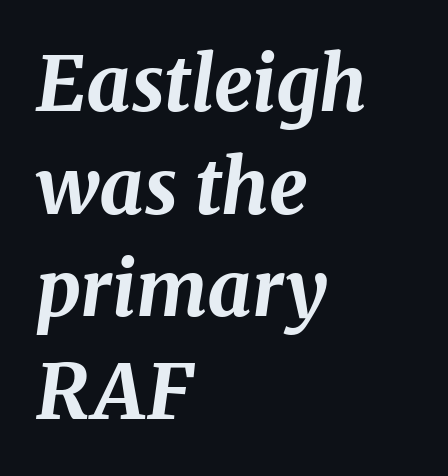
The image shows 76 px bold type, italic (leaning right); set left-aligned, normal line spacing (1.35x), normal letter spacing, not underlined; medium stroke contrast and a medium x-height.
